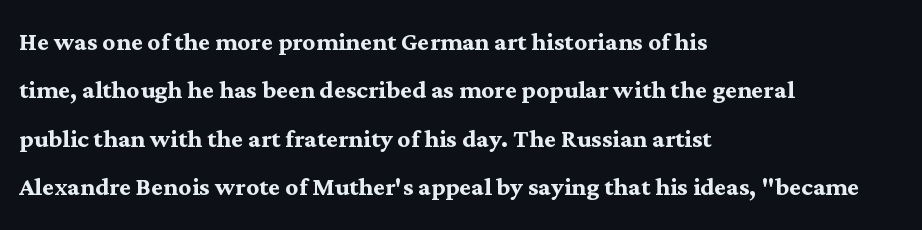
The image shows 32 px semibold serif type, upright; set left-aligned, normal line spacing (1.51x), normal letter spacing, not underlined; medium stroke contrast and a medium x-height.
